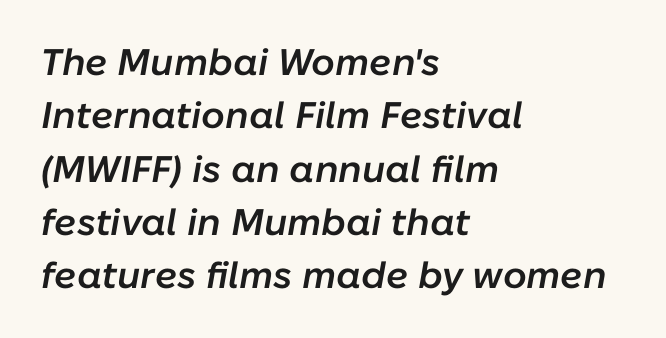
Q: Is the text bold? A: Semi-bold.
Q: Is the text italic (slanted)? A: Yes, it leans right by about 10 degrees.
Q: Is the text underlined? A: No.
Q: How is the paragraph aligned? A: Left-aligned.
Q: Is the spacing between letters normal or unusually wide? A: Normal.
Q: Is the spacing between lines tight, normal or loose? A: Normal.
Q: Width (condensed, normal, or wide)? A: Normal.
Q: Stroke contrast? A: Low.
Q: x-height? A: Medium.
Q: Monospaced? A: No.
